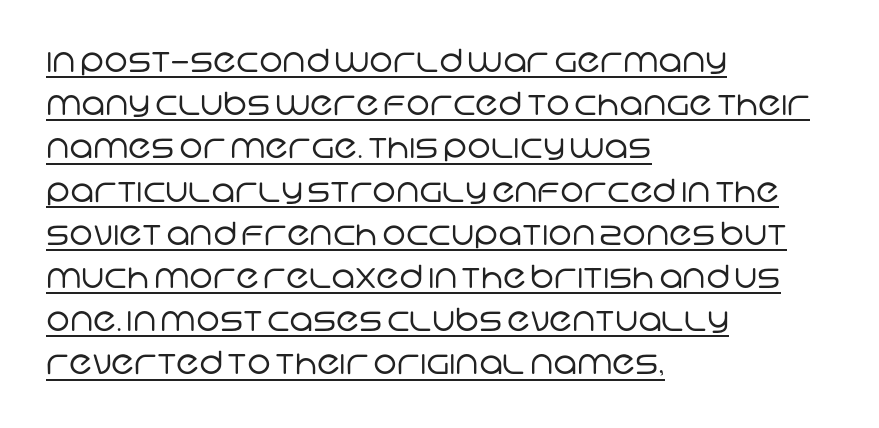
{"serif": "no", "bold": "no", "weight": "regular", "width": "normal", "stroke_contrast": "low", "x_height": "large", "monospaced": "no", "underline": "yes", "align": "left", "line_spacing": "normal", "line_spacing_ratio": 1.35, "letter_spacing": "normal", "letter_spacing_em": 0.0, "glyph_px": 32}
